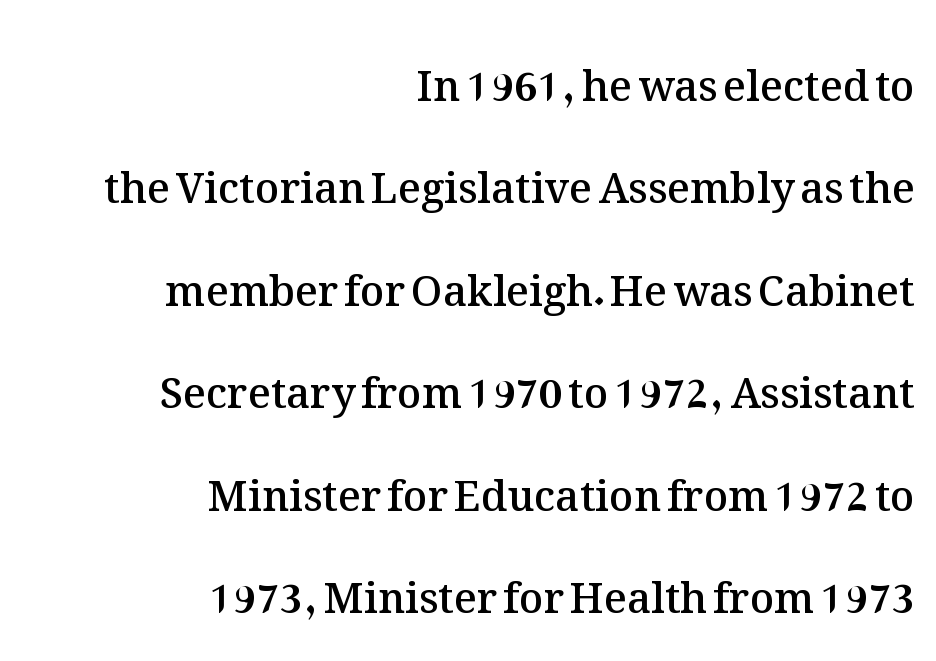
The image shows 42 px semibold type, upright; set right-aligned, loose line spacing (2.44x), normal letter spacing, not underlined; medium stroke contrast and a medium x-height.
